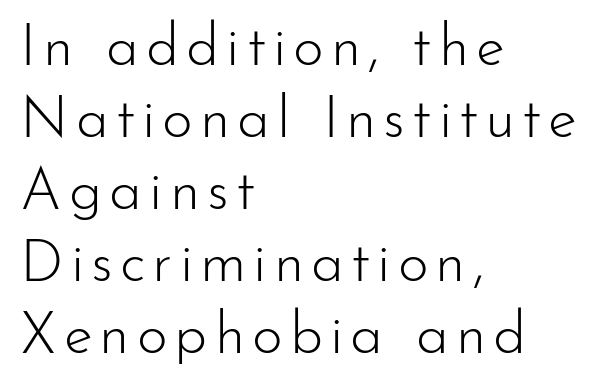
Q: Is the text bold? A: No.
Q: Is the text italic (slanted)? A: No, it is upright.
Q: Is the typeface a serif or a sans-serif typeface? A: Sans-serif.
Q: Is the text underlined? A: No.
Q: How is the paragraph aligned? A: Left-aligned.
Q: Width (condensed, normal, or wide)? A: Normal.
Q: Stroke contrast? A: Low.
Q: x-height? A: Small.
Q: Monospaced? A: No.
